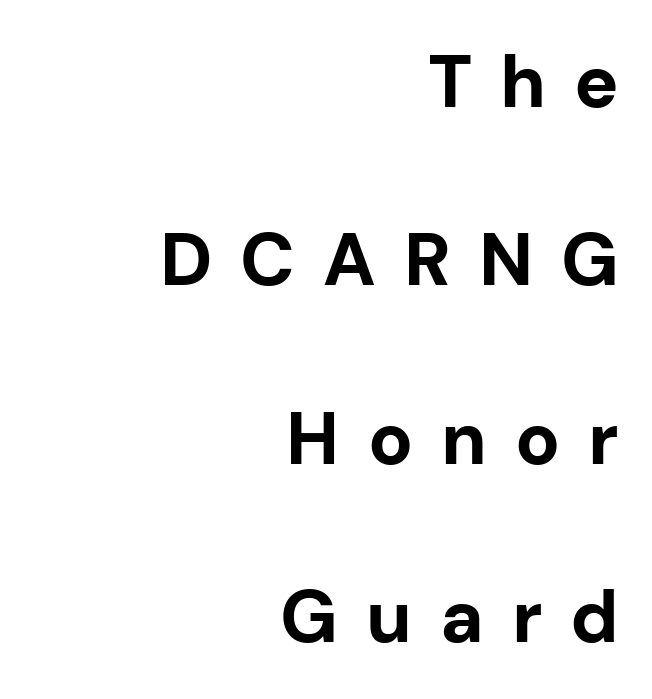
Q: Is the text bold? A: Yes.
Q: Is the text italic (slanted)? A: No, it is upright.
Q: Is the typeface a serif or a sans-serif typeface? A: Sans-serif.
Q: Is the text underlined? A: No.
Q: How is the paragraph aligned? A: Right-aligned.
Q: Is the spacing between letters normal or unusually wide? A: Unusually wide.
Q: Is the spacing between lines tight, normal or loose? A: Loose.
Q: Width (condensed, normal, or wide)? A: Normal.
Q: Stroke contrast? A: Low.
Q: x-height? A: Medium.
Q: Monospaced? A: No.
